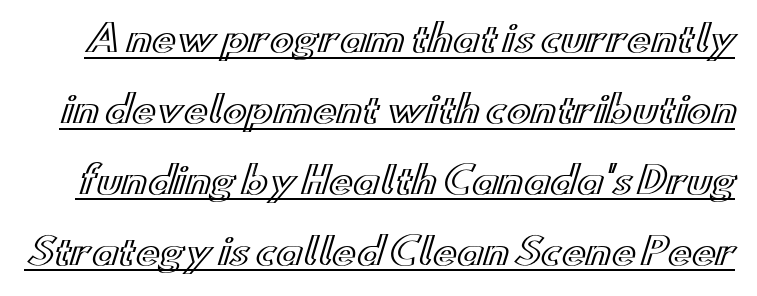
Q: Is the text italic (slanted)? A: Yes.
Q: Is the text underlined? A: Yes.
Q: Is the spacing between letters normal or unusually wide? A: Normal.
Q: Is the spacing between lines tight, normal or loose? A: Loose.
Q: Width (condensed, normal, or wide)? A: Wide.
Q: x-height? A: Small.
Q: Monospaced? A: No.
